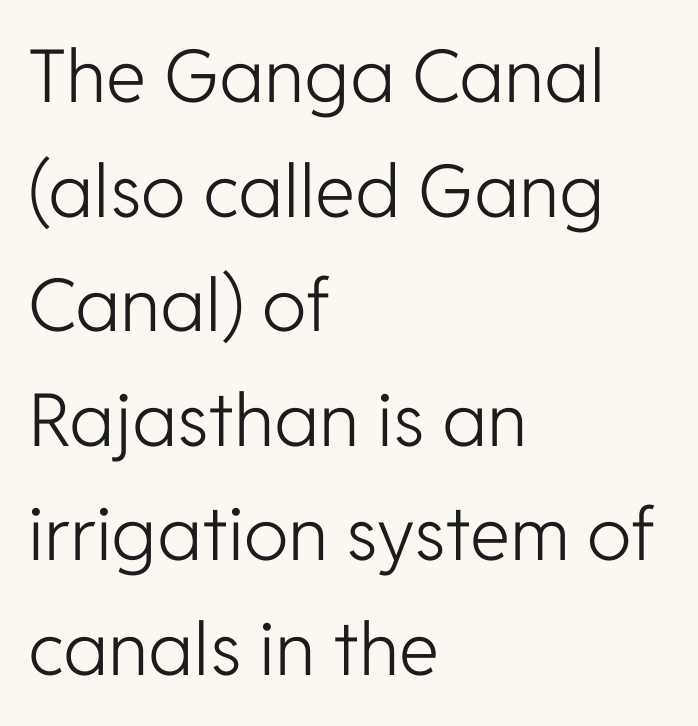
Compared with a centered layout, this one pins lines to the left instead. Vertically, the passage feels balanced, rows spaced as you'd expect. Letter spacing: default. No extra ink here — the face is not bold. These lines are composed in type without serifs.
